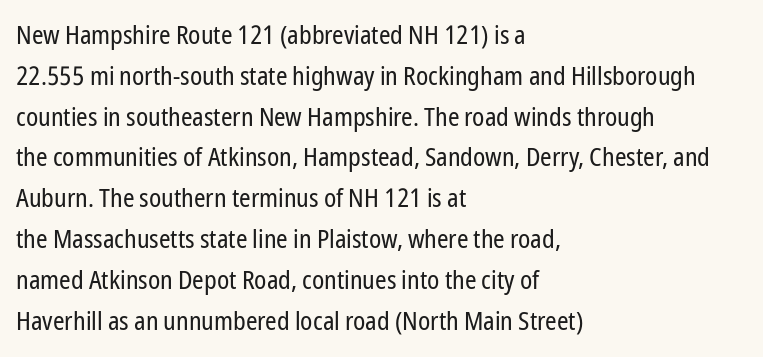
The gap between lines stays unmarked. No extra tracking has been applied to these lines. Does the leading feel generous? No, just average. Short and long lines alike share a common starting point at left.
